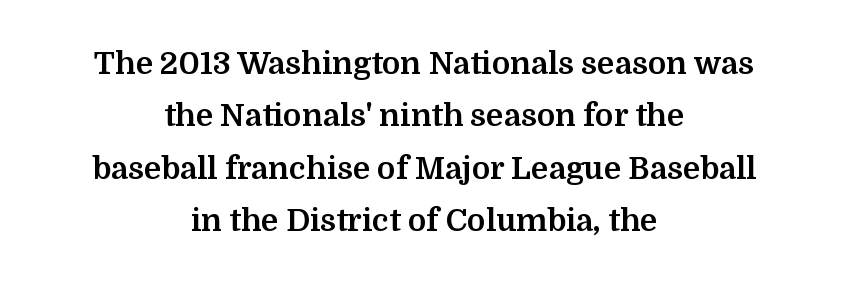
Q: Is the text bold? A: Yes.
Q: Is the text italic (slanted)? A: No, it is upright.
Q: Is the typeface a serif or a sans-serif typeface? A: Serif.
Q: Is the text underlined? A: No.
Q: How is the paragraph aligned? A: Centered.
Q: Is the spacing between letters normal or unusually wide? A: Normal.
Q: Is the spacing between lines tight, normal or loose? A: Normal.
Q: Width (condensed, normal, or wide)? A: Normal.
Q: Stroke contrast? A: Medium.
Q: x-height? A: Medium.
Q: Monospaced? A: No.
